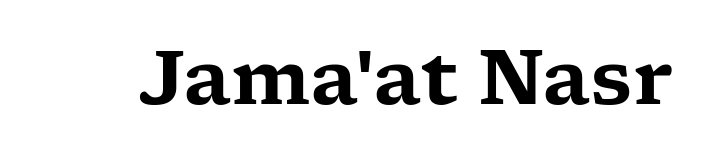
The image shows 75 px wide serif type, upright; set normal letter spacing, not underlined; low stroke contrast and a medium x-height.
